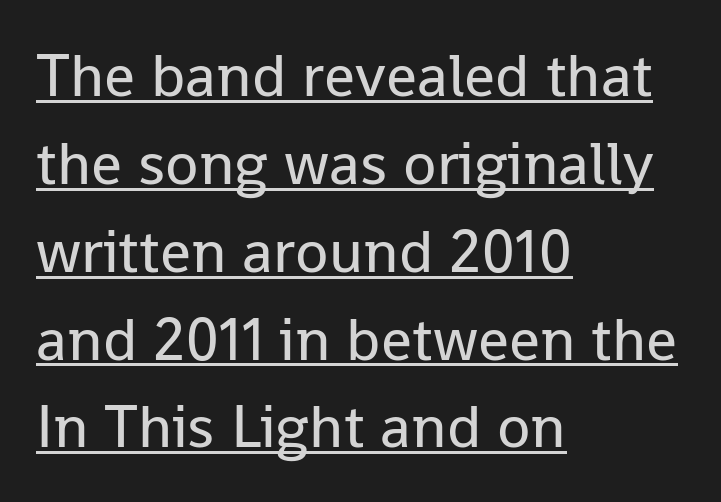
A typesetter would label this face a sans. Stems and bowls with no extra thickness — not bold. Nobody touched the tracking dial on this one. Caption: multi-line text, flush left, ragged right. Posture: upright roman. These lines sit exactly where default settings would place them.
